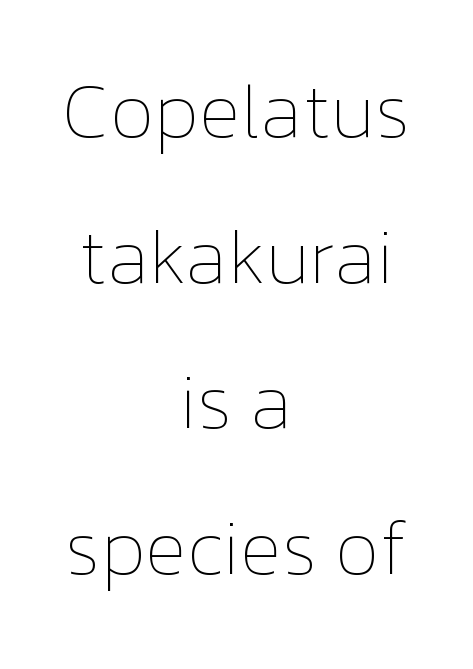
{"italic": "no", "bold": "no", "weight": "thin", "width": "normal", "stroke_contrast": "low", "x_height": "medium", "monospaced": "no", "underline": "no", "align": "center", "line_spacing_ratio": 1.89, "letter_spacing": "normal", "letter_spacing_em": 0.0, "glyph_px": 77}
